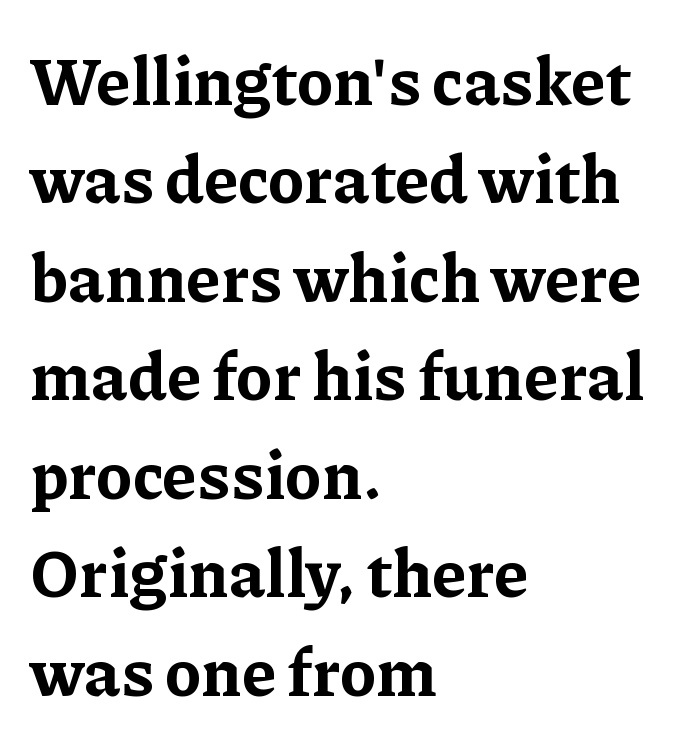
Q: Is the text bold? A: Yes.
Q: Is the text italic (slanted)? A: No, it is upright.
Q: Is the typeface a serif or a sans-serif typeface? A: Serif.
Q: Is the text underlined? A: No.
Q: How is the paragraph aligned? A: Left-aligned.
Q: Is the spacing between letters normal or unusually wide? A: Normal.
Q: Is the spacing between lines tight, normal or loose? A: Normal.
Q: Width (condensed, normal, or wide)? A: Normal.
Q: Stroke contrast? A: Low.
Q: x-height? A: Medium.
Q: Monospaced? A: No.
